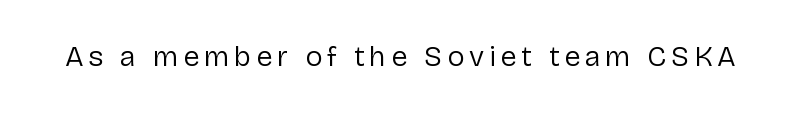
Descenders hang freely into open space. Note: no serifs on the glyphs. Think of a printed novel: that variable character pitch is what you see here. Weight class: somewhere from thin through regular.
